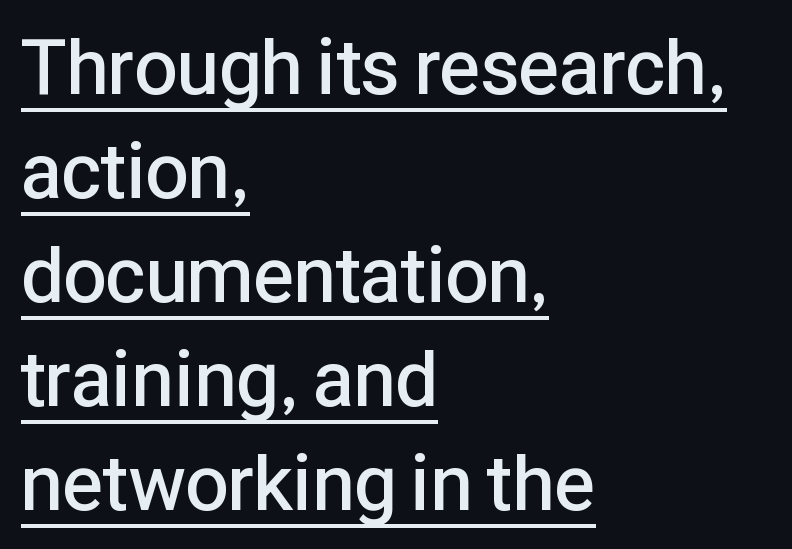
The image shows 77 px semibold sans-serif type, upright; set left-aligned, normal line spacing (1.35x), normal letter spacing, underlined; low stroke contrast and a medium x-height.
